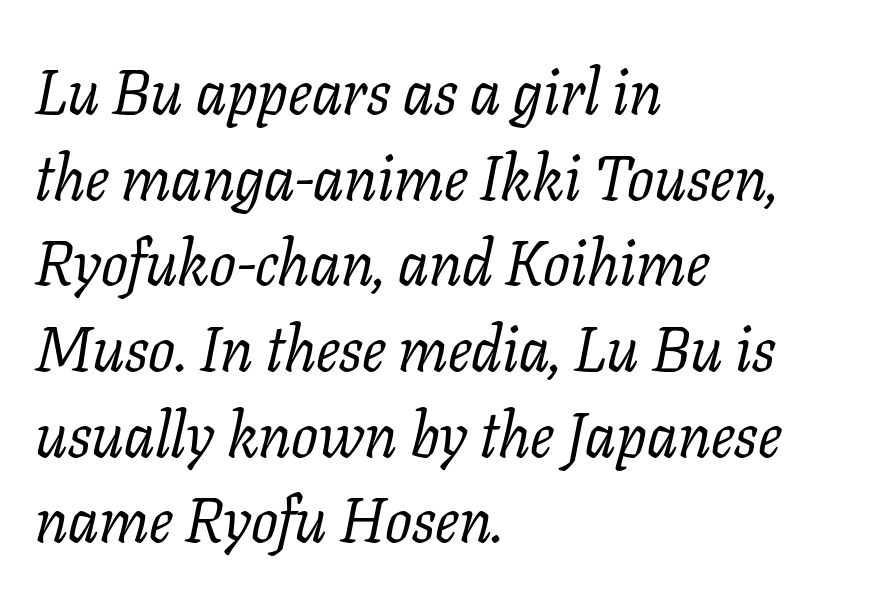
Q: Is the text bold? A: No.
Q: Is the text italic (slanted)? A: Yes, it leans right by about 11 degrees.
Q: Is the typeface a serif or a sans-serif typeface? A: Serif.
Q: Is the text underlined? A: No.
Q: How is the paragraph aligned? A: Left-aligned.
Q: Is the spacing between letters normal or unusually wide? A: Normal.
Q: Is the spacing between lines tight, normal or loose? A: Normal.
Q: Width (condensed, normal, or wide)? A: Normal.
Q: Stroke contrast? A: Low.
Q: x-height? A: Medium.
Q: Monospaced? A: No.
